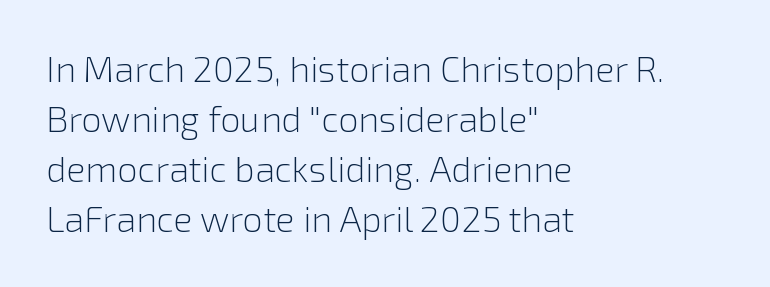
The image shows 36 px light sans-serif type, upright; set left-aligned, normal line spacing (1.39x), normal letter spacing, not underlined; low stroke contrast and a medium x-height.
